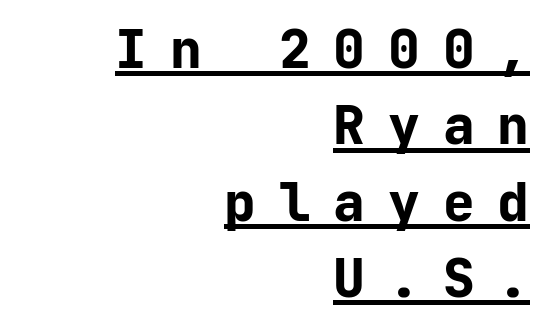
Q: Is the text bold? A: Yes.
Q: Is the text italic (slanted)? A: No, it is upright.
Q: Is the typeface a serif or a sans-serif typeface? A: Sans-serif.
Q: Is the text underlined? A: Yes.
Q: How is the paragraph aligned? A: Right-aligned.
Q: Is the spacing between letters normal or unusually wide? A: Unusually wide.
Q: Is the spacing between lines tight, normal or loose? A: Normal.
Q: Width (condensed, normal, or wide)? A: Normal.
Q: Stroke contrast? A: Low.
Q: x-height? A: Medium.
Q: Monospaced? A: Yes.
